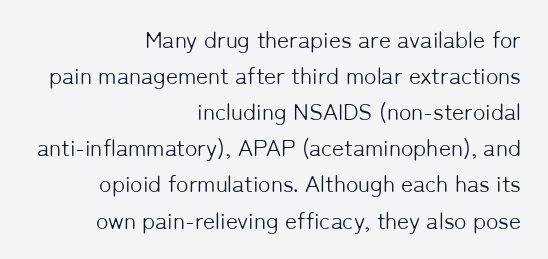
{"italic": "no", "bold": "no", "underline": "no", "align": "right", "line_spacing": "normal", "line_spacing_ratio": 1.57, "letter_spacing": "normal", "letter_spacing_em": 0.0, "glyph_px": 23}
